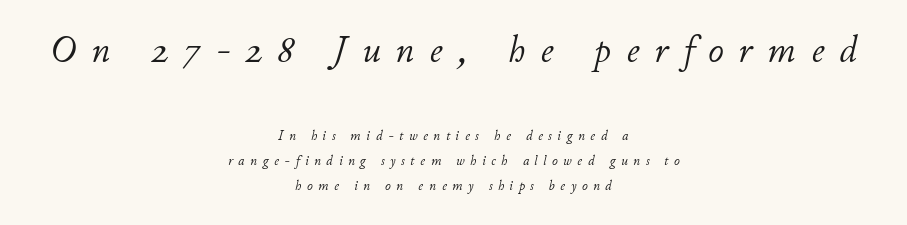
Q: Is the text bold? A: No.
Q: Is the text italic (slanted)? A: Yes, it leans right by about 11 degrees.
Q: Is the text underlined? A: No.
Q: How is the paragraph aligned? A: Centered.
Q: Is the spacing between letters normal or unusually wide? A: Unusually wide.
Q: Which block of text is set in a larger size, the first (top) or the second (bottom)? A: The first (top) one.
Q: Width (condensed, normal, or wide)? A: Normal.
Q: Stroke contrast? A: Low.
Q: x-height? A: Small.
Q: Monospaced? A: No.
